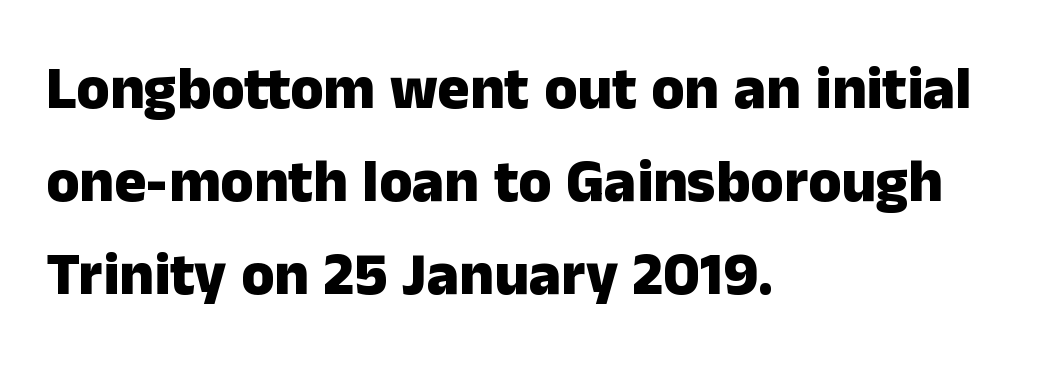
{"serif": "no", "italic": "no", "bold": "yes", "weight": "heavy", "width": "normal", "stroke_contrast": "low", "x_height": "medium", "monospaced": "no", "underline": "no", "align": "left", "line_spacing": "normal", "line_spacing_ratio": 1.55, "letter_spacing": "normal", "letter_spacing_em": 0.0, "glyph_px": 60}
